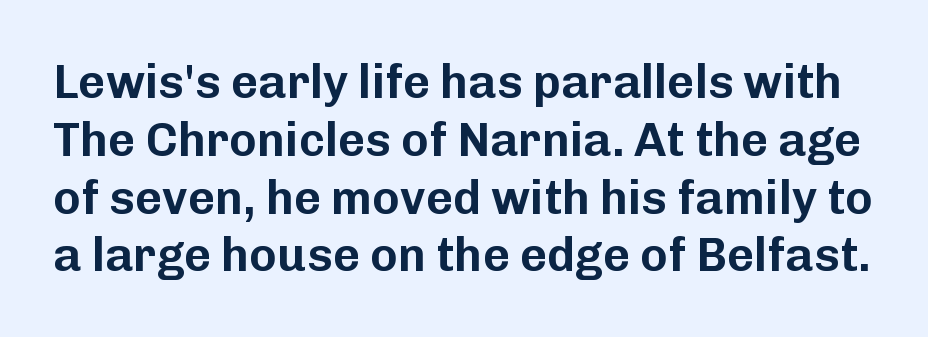
{"serif": "no", "italic": "no", "width": "normal", "stroke_contrast": "low", "x_height": "medium", "monospaced": "no", "underline": "no", "line_spacing_ratio": 1.23, "letter_spacing": "normal", "letter_spacing_em": 0.0, "glyph_px": 47}
